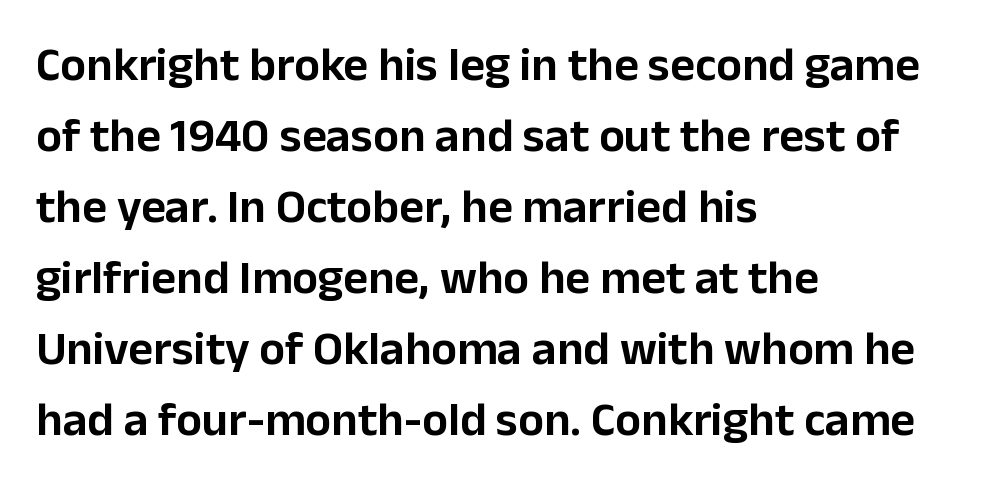
The image shows 48 px sans-serif type, upright; set left-aligned, normal line spacing (1.48x), normal letter spacing, not underlined; low stroke contrast and a medium x-height.
